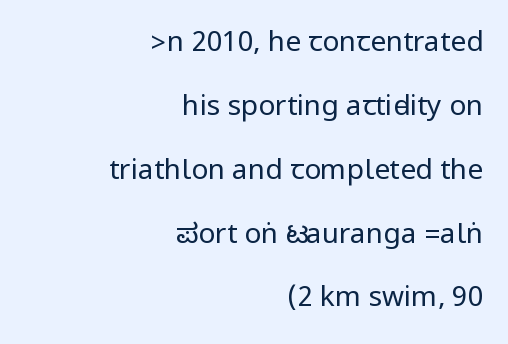
{"serif": "no", "italic": "no", "bold": "no", "weight": "regular", "width": "condensed", "stroke_contrast": "low", "underline": "no", "align": "right", "line_spacing": "loose", "line_spacing_ratio": 2.28, "letter_spacing": "normal", "letter_spacing_em": 0.0, "glyph_px": 28}
